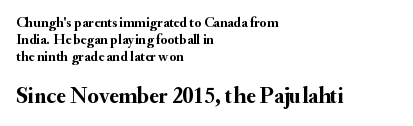
{"italic": "no", "bold": "yes", "underline": "no", "align": "left", "line_spacing_ratio": 1.21, "letter_spacing": "normal", "letter_spacing_em": 0.0, "larger_block": "second", "size_ratio": 1.64, "glyph_px": 23}
